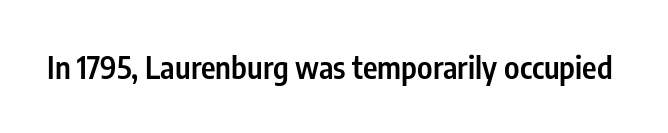
Here the designer chose a conventional face with non-uniform glyph widths. A typesetter would call this zero additional tracking. The font is running at a semibold setting, under full bold. Rule under the text: the space is simply empty. Quick note: not italic, upright.
